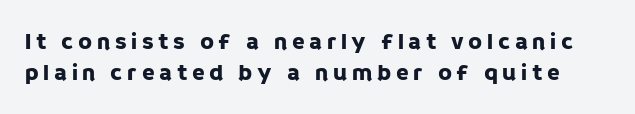
The image shows 23 px text type, upright; set normal line spacing (1.33x), unusually wide letter spacing (+0.2 em), not underlined.
